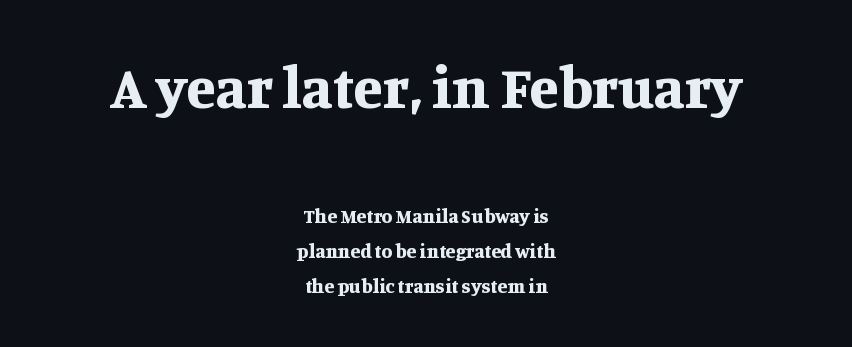
The image shows 60 px bold serif type, upright; set centered, line spacing 1.76x, normal letter spacing, not underlined; the first (top) block is 3.0x larger; medium stroke contrast and a large x-height.
